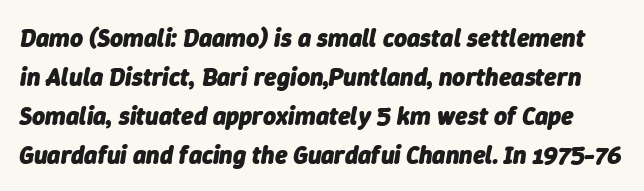
The image shows 25 px bold type, italic (leaning right); set normal line spacing (1.56x), normal letter spacing, not underlined.
